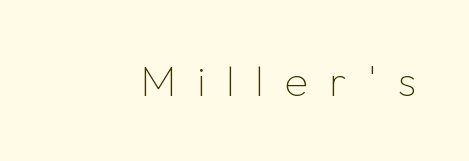
Q: Is the text bold? A: No.
Q: Is the text italic (slanted)? A: No, it is upright.
Q: Is the typeface a serif or a sans-serif typeface? A: Sans-serif.
Q: Is the text underlined? A: No.
Q: Is the spacing between letters normal or unusually wide? A: Unusually wide.
Q: Width (condensed, normal, or wide)? A: Normal.
Q: Stroke contrast? A: Low.
Q: x-height? A: Medium.
Q: Monospaced? A: No.
